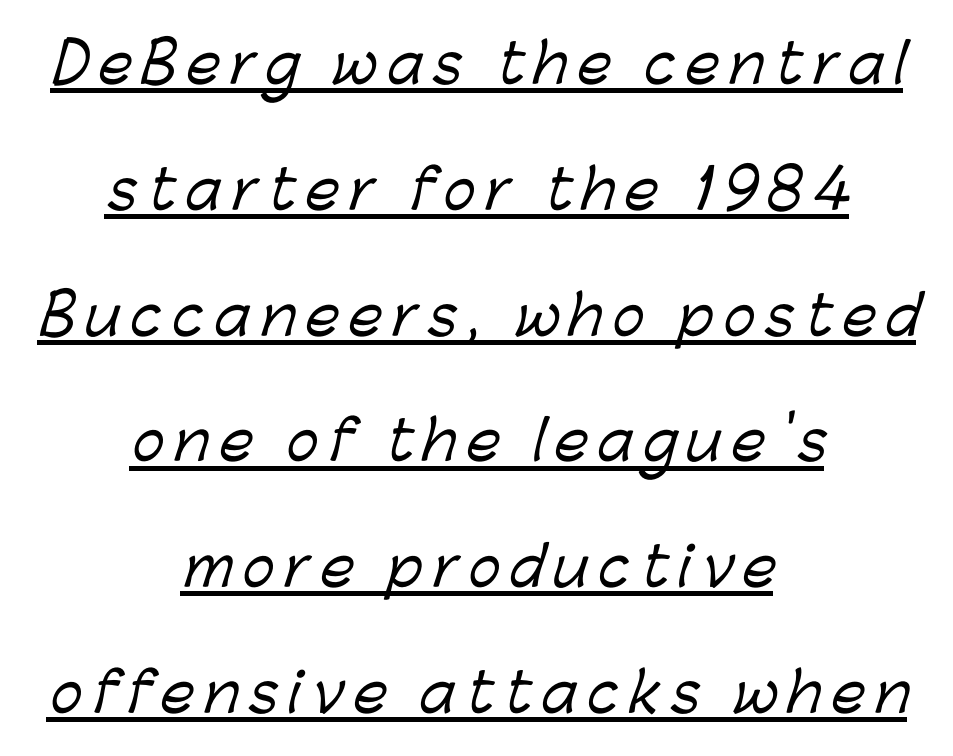
The compositor balanced each line on the midline. Beneath each row of characters lies a ruled line. Is this a sans? Yes — the strokes have no serifs. Note the varied advance widths — an 'i' is clearly narrower than an 'm'.
